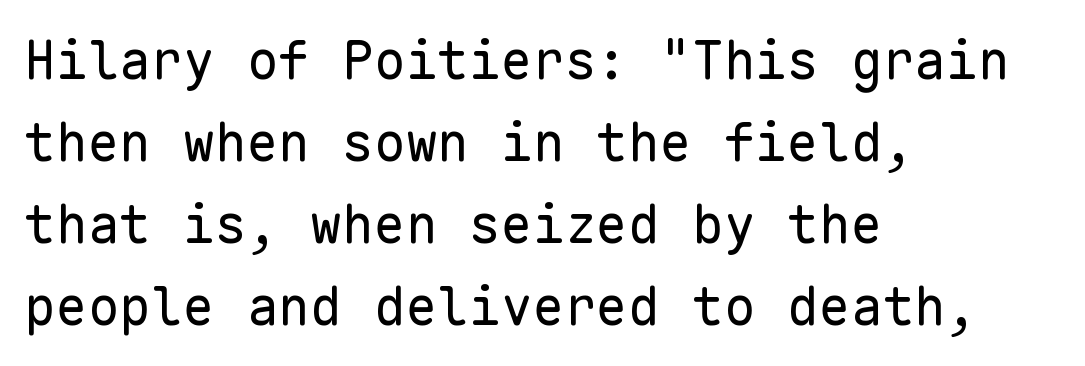
The image shows 53 px regular-weight sans-serif type, upright, monospaced; set left-aligned, normal line spacing (1.55x), normal letter spacing, not underlined; low stroke contrast and a medium x-height.
